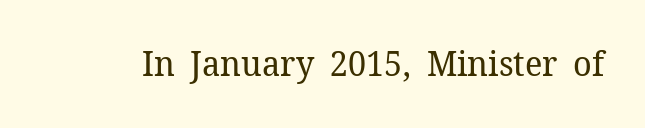
Q: Is the text bold? A: No.
Q: Is the text italic (slanted)? A: No, it is upright.
Q: Is the typeface a serif or a sans-serif typeface? A: Serif.
Q: Is the text underlined? A: No.
Q: Is the spacing between letters normal or unusually wide? A: Normal.
Q: Width (condensed, normal, or wide)? A: Normal.
Q: Stroke contrast? A: Low.
Q: x-height? A: Medium.
Q: Monospaced? A: No.
